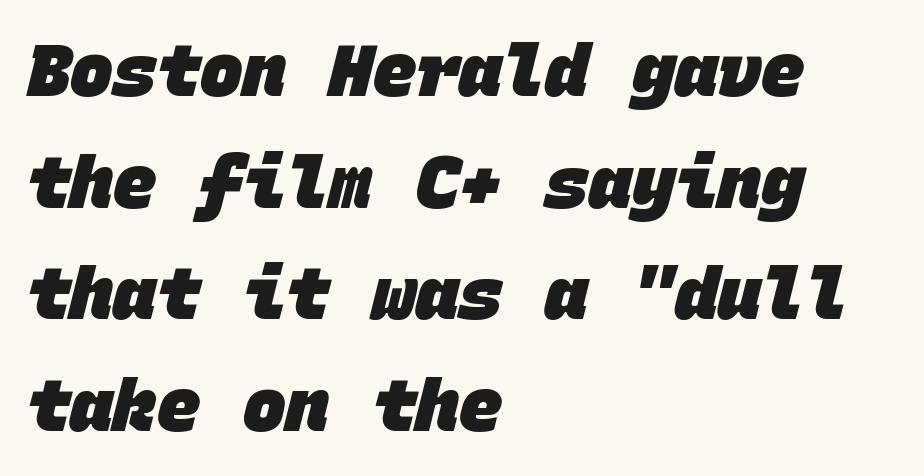
The glyphs in this specimen are sans serif. Tracking here is standard; glyphs follow each other at the usual distance. If you drew a ruler down the left edge, every line would touch it. The words here are not underlined. Each letter, wide or thin by design, is forced into the same width here.
